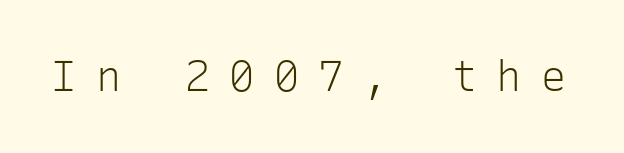
{"serif": "no", "italic": "no", "bold": "no", "weight": "light", "width": "normal", "stroke_contrast": "low", "x_height": "medium", "monospaced": "yes", "underline": "no", "letter_spacing": "wide", "letter_spacing_em": 0.46, "glyph_px": 42}
